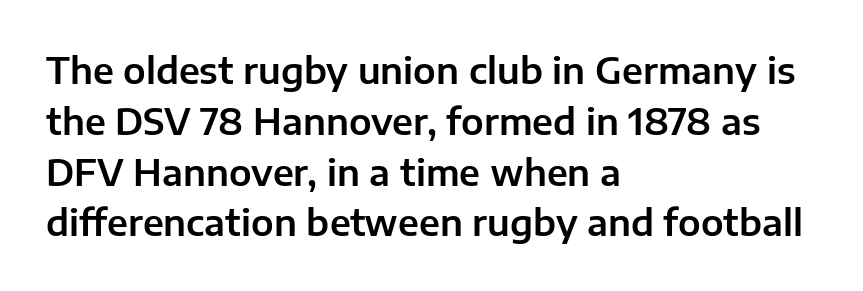
The image shows 36 px sans-serif type, upright; set left-aligned, normal line spacing (1.41x), normal letter spacing, not underlined; low stroke contrast and a medium x-height.
